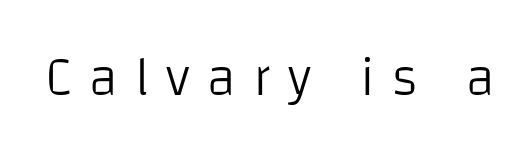
Q: Is the text bold? A: No.
Q: Is the text italic (slanted)? A: No, it is upright.
Q: Is the typeface a serif or a sans-serif typeface? A: Sans-serif.
Q: Is the text underlined? A: No.
Q: Is the spacing between letters normal or unusually wide? A: Unusually wide.
Q: Width (condensed, normal, or wide)? A: Normal.
Q: Stroke contrast? A: Low.
Q: x-height? A: Large.
Q: Monospaced? A: No.
